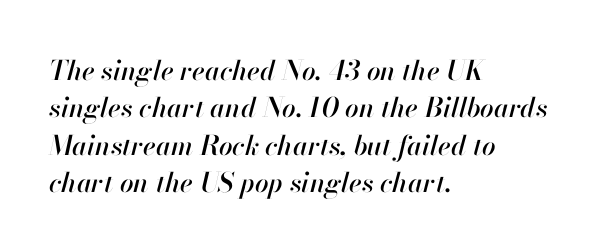
Q: Is the text italic (slanted)? A: Yes, it leans right by about 13 degrees.
Q: Is the text underlined? A: No.
Q: How is the paragraph aligned? A: Left-aligned.
Q: Is the spacing between letters normal or unusually wide? A: Normal.
Q: Is the spacing between lines tight, normal or loose? A: Normal.
